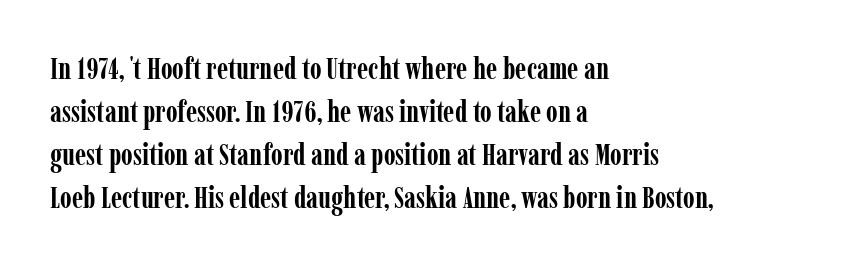
Q: Is the text bold? A: Yes.
Q: Is the text italic (slanted)? A: No, it is upright.
Q: Is the typeface a serif or a sans-serif typeface? A: Serif.
Q: Is the text underlined? A: No.
Q: How is the paragraph aligned? A: Left-aligned.
Q: Is the spacing between letters normal or unusually wide? A: Normal.
Q: Is the spacing between lines tight, normal or loose? A: Normal.
Q: Width (condensed, normal, or wide)? A: Condensed.
Q: Stroke contrast? A: Low.
Q: x-height? A: Medium.
Q: Monospaced? A: No.
